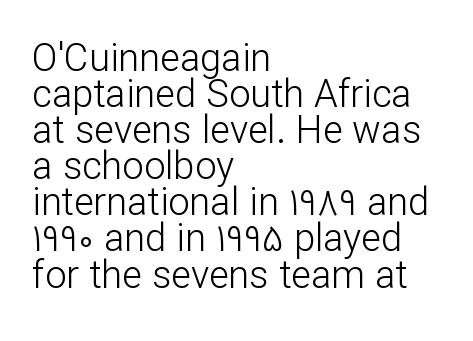
Q: Is the text bold? A: No.
Q: Is the text italic (slanted)? A: No, it is upright.
Q: Is the typeface a serif or a sans-serif typeface? A: Sans-serif.
Q: Is the text underlined? A: No.
Q: How is the paragraph aligned? A: Left-aligned.
Q: Is the spacing between letters normal or unusually wide? A: Normal.
Q: Is the spacing between lines tight, normal or loose? A: Tight.
Q: Width (condensed, normal, or wide)? A: Normal.
Q: Stroke contrast? A: Low.
Q: x-height? A: Medium.
Q: Monospaced? A: No.
